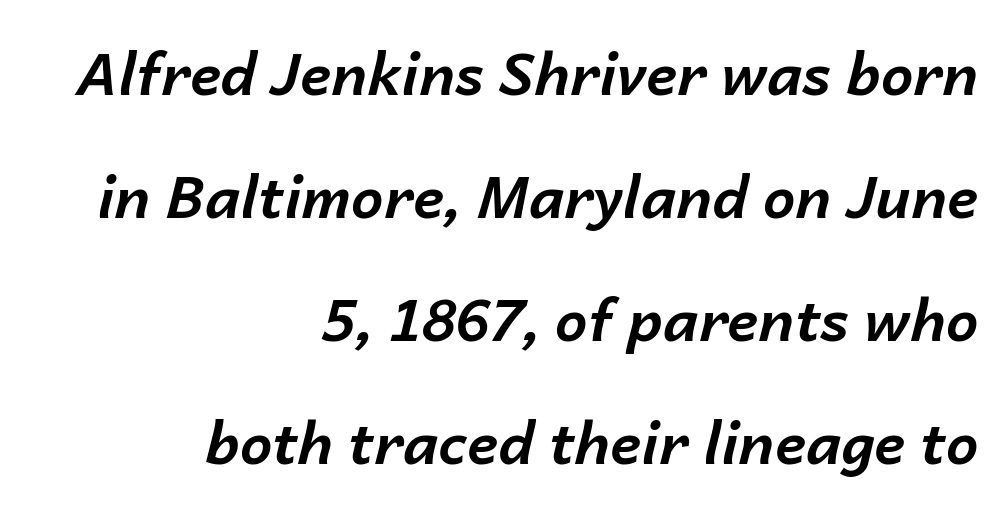
The glyphs have the mass of a bold cut. The paragraph has a hard right edge and a soft left edge. The glyphs are unaccompanied by any horizontal stroke below them. Regarding leading, the lines here are spaced well apart. Varying glyph widths throughout — classic text-font behaviour.
